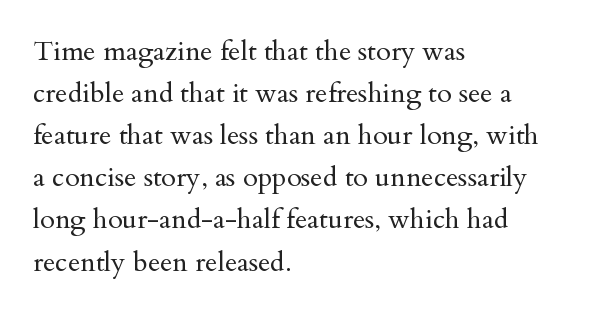
Q: Is the text bold? A: No.
Q: Is the text italic (slanted)? A: No, it is upright.
Q: Is the text underlined? A: No.
Q: How is the paragraph aligned? A: Left-aligned.
Q: Is the spacing between letters normal or unusually wide? A: Normal.
Q: Is the spacing between lines tight, normal or loose? A: Normal.
